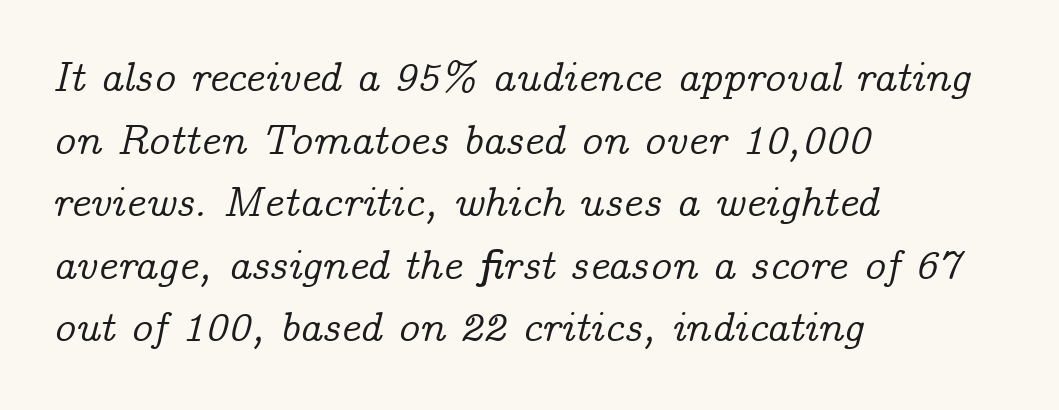
Q: Is the text italic (slanted)? A: Yes, it leans right by about 14 degrees.
Q: Is the typeface a serif or a sans-serif typeface? A: Serif.
Q: Is the text underlined? A: No.
Q: How is the paragraph aligned? A: Left-aligned.
Q: Is the spacing between letters normal or unusually wide? A: Normal.
Q: Is the spacing between lines tight, normal or loose? A: Normal.
Q: Width (condensed, normal, or wide)? A: Normal.
Q: Stroke contrast? A: Low.
Q: x-height? A: Medium.
Q: Monospaced? A: No.
